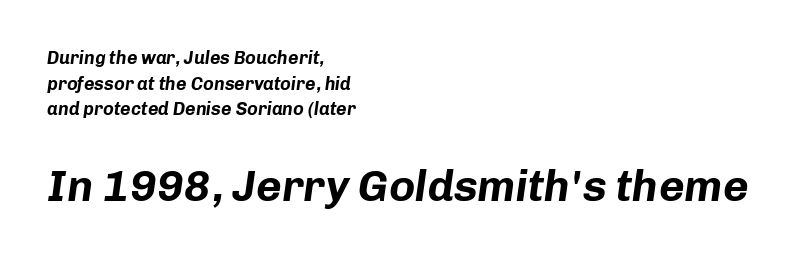
{"italic": "yes", "lean": "right", "slant_degrees": 8, "bold": "yes", "weight": "bold", "width": "normal", "stroke_contrast": "low", "x_height": "medium", "monospaced": "no", "underline": "no", "align": "left", "line_spacing": "normal", "line_spacing_ratio": 1.42, "letter_spacing": "normal", "letter_spacing_em": 0.0, "larger_block": "second", "size_ratio": 2.44, "glyph_px": 44}
